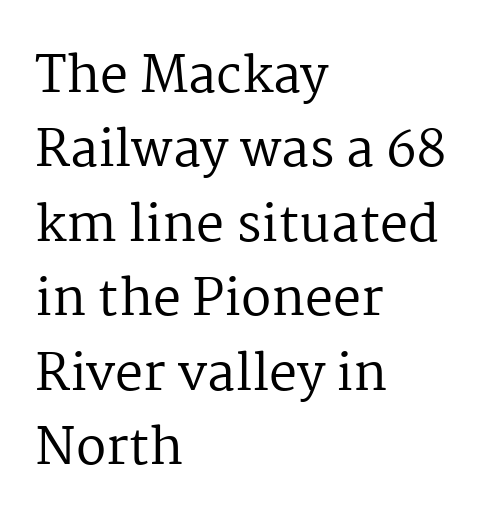
{"serif": "yes", "italic": "no", "bold": "no", "weight": "regular", "width": "normal", "stroke_contrast": "medium", "x_height": "medium", "monospaced": "no", "underline": "no", "align": "left", "line_spacing": "normal", "line_spacing_ratio": 1.49, "letter_spacing": "normal", "letter_spacing_em": 0.0, "glyph_px": 50}
